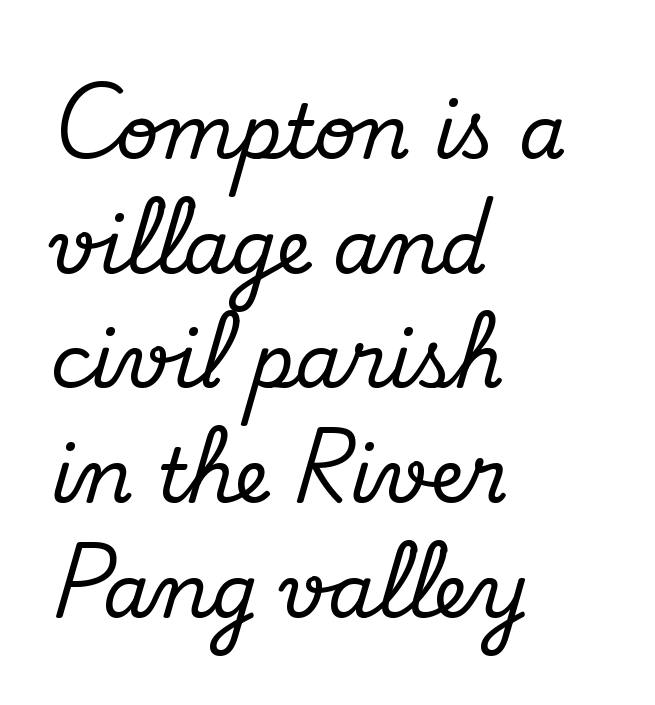
The image shows 75 px serif type; set left-aligned, normal line spacing (1.53x), normal letter spacing, not underlined; low stroke contrast and a small x-height.
